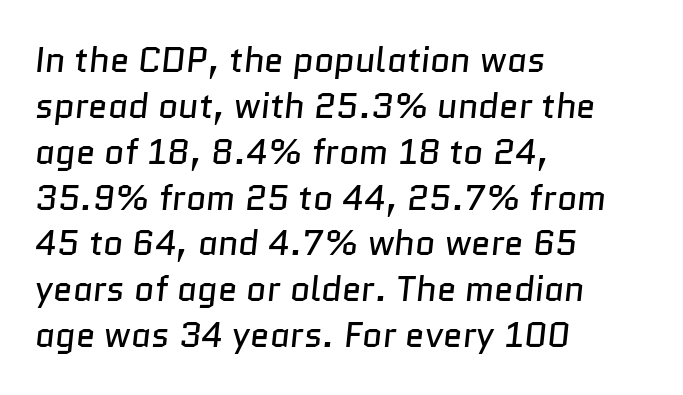
Looks like regular typesetting: each glyph gets only the width it needs. A classic flush-left, rag-right setting is used for this passage. Honestly, the letter spacing is just normal — you wouldn't notice it. Font category for this specimen: sans-serif. The glyphs are unaccompanied by any horizontal stroke below them. This reads as an unemphasized weight, regular at the heaviest.
